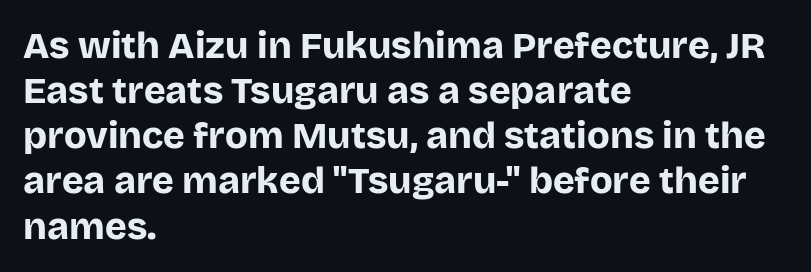
{"serif": "no", "italic": "no", "bold": "yes", "weight": "bold", "width": "normal", "stroke_contrast": "low", "x_height": "large", "monospaced": "no", "underline": "no", "align": "left", "line_spacing_ratio": 1.22, "letter_spacing": "normal", "letter_spacing_em": 0.0, "glyph_px": 37}
